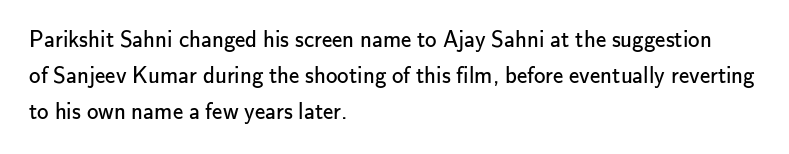
The foot of each line stays bare and open. It's the straight-up-and-down kind of type. The gaps between neighbouring characters are ordinary and unremarkable. A normal amount of white space separates one row of letters from the next. Typeset ragged right — the left edge is the straight one. Is the stroke heavy? The answer is a plain regular-or-lighter.
